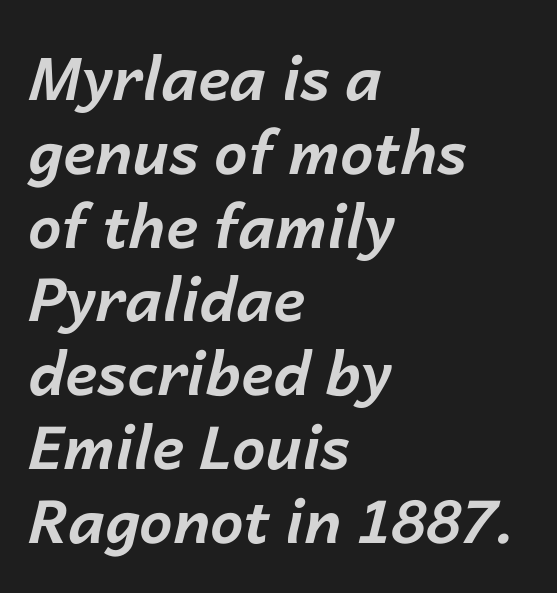
{"italic": "yes", "lean": "right", "slant_degrees": 14, "bold": "yes", "weight": "bold", "width": "normal", "stroke_contrast": "low", "x_height": "medium", "monospaced": "no", "underline": "no", "align": "left", "line_spacing_ratio": 1.23, "letter_spacing": "normal", "letter_spacing_em": 0.0, "glyph_px": 60}
